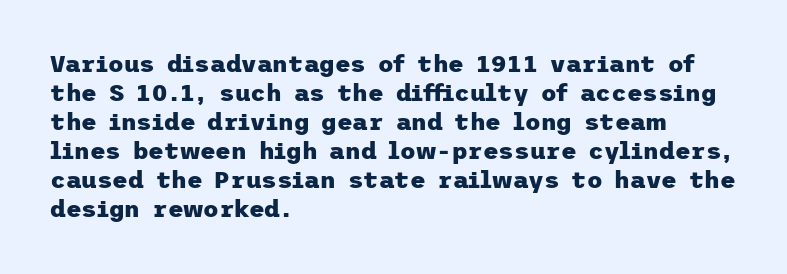
{"italic": "no", "bold": "yes", "underline": "no", "align": "left", "line_spacing_ratio": 1.21, "letter_spacing": "normal", "letter_spacing_em": 0.0, "glyph_px": 24}
